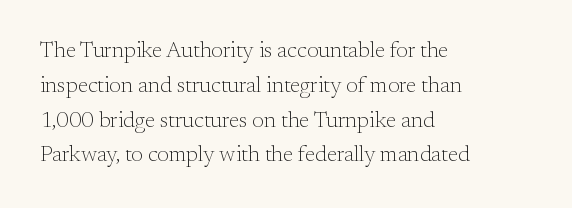
All the whitespace from short lines collects on the right. No extra tracking has been applied to these lines. Characters remain perfectly vertical along every line. The space beneath each line is pristine and unruled. Vertical stems look standard width or narrower in stroke.
